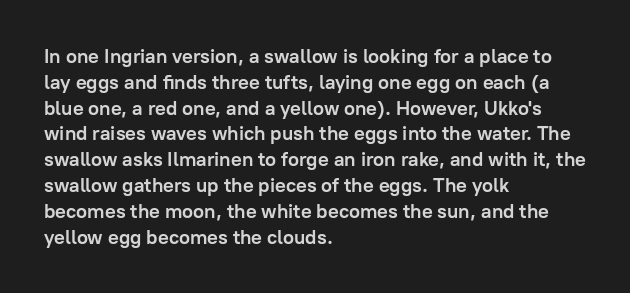
A typesetter would call this zero additional tracking. A classic flush-left, rag-right setting is used for this passage. The letters stand upright; this is a roman face. The glyphs are unaccompanied by any horizontal stroke below them. Line spacing here is normal.
